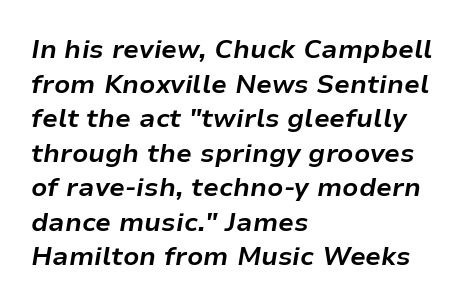
The image shows 26 px bold type, italic (leaning right); set left-aligned, normal line spacing (1.33x), normal letter spacing, not underlined.
